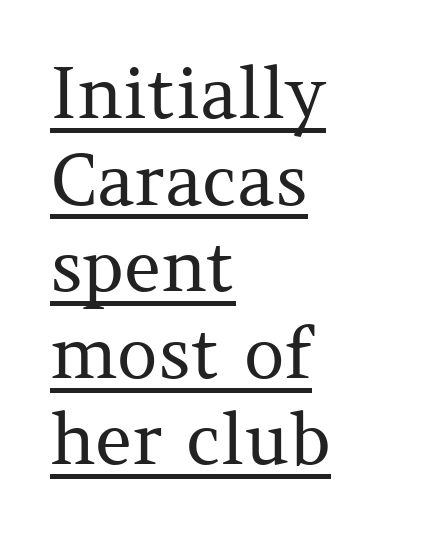
{"serif": "yes", "italic": "no", "bold": "no", "weight": "regular", "width": "normal", "stroke_contrast": "medium", "x_height": "medium", "monospaced": "no", "underline": "yes", "align": "left", "line_spacing_ratio": 1.22, "letter_spacing": "normal", "letter_spacing_em": 0.0, "glyph_px": 71}
